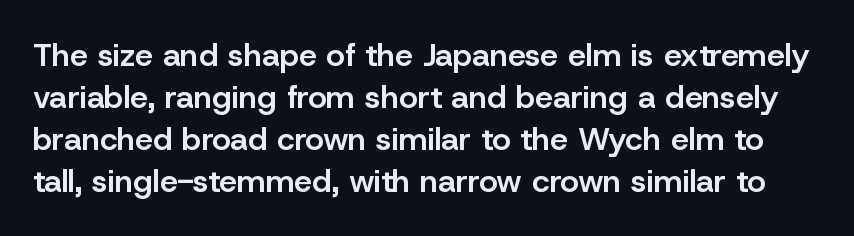
The image shows 32 px semibold sans-serif type, upright; set normal line spacing (1.31x), normal letter spacing, not underlined; low stroke contrast and a medium x-height.
